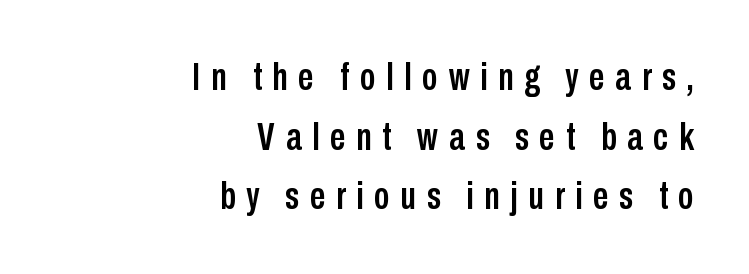
The image shows 39 px condensed sans-serif type, upright; set right-aligned, normal line spacing (1.53x), unusually wide letter spacing (+0.27 em), not underlined; low stroke contrast and a medium x-height.
